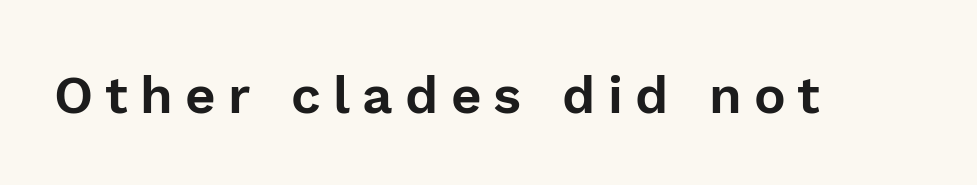
How are the letters spaced? Widely, with obvious added tracking. This is roman type, the default non-slanted kind. Clear beneath every line of the passage. You could not count columns in this text — the font is proportionally spaced.
